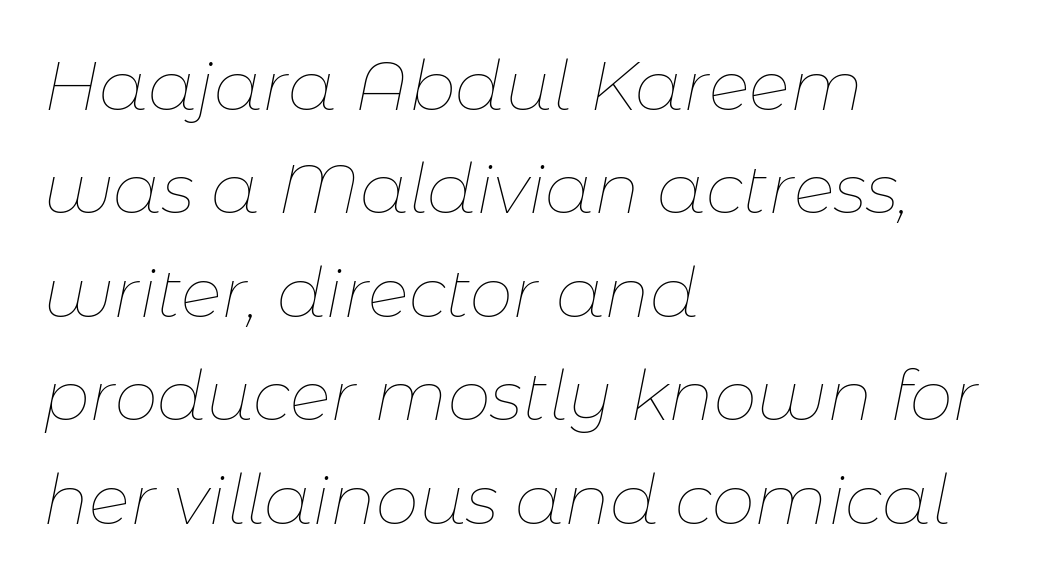
{"italic": "yes", "lean": "right", "slant_degrees": 11, "bold": "no", "weight": "thin", "width": "normal", "stroke_contrast": "low", "x_height": "medium", "monospaced": "no", "underline": "no", "align": "left", "line_spacing": "normal", "line_spacing_ratio": 1.5, "letter_spacing": "normal", "letter_spacing_em": 0.0, "glyph_px": 69}
